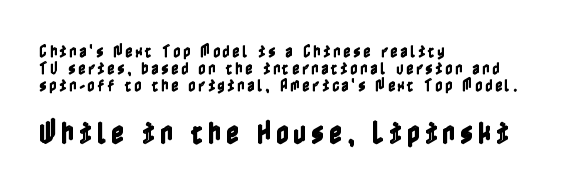
{"italic": "no", "underline": "no", "align": "left", "line_spacing_ratio": 1.23, "larger_block": "second", "size_ratio": 1.79, "glyph_px": 25}
